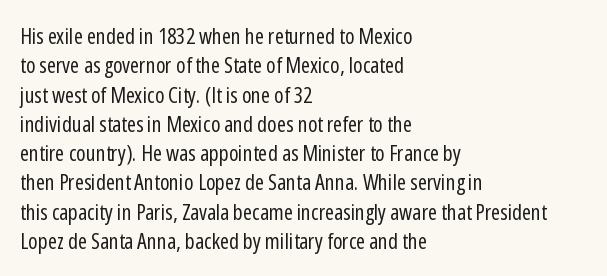
The image shows 22 px text type, upright; set left-aligned, normal line spacing (1.33x), normal letter spacing, not underlined.
